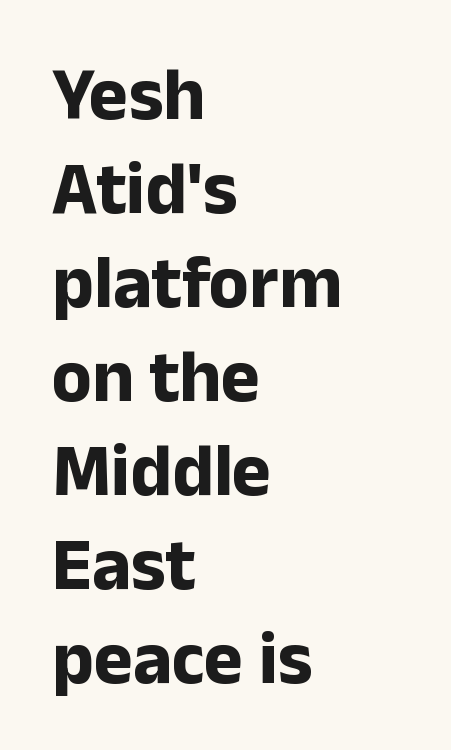
The image shows 74 px bold sans-serif type, upright; set left-aligned, normal line spacing (1.27x), normal letter spacing, not underlined; low stroke contrast and a medium x-height.
